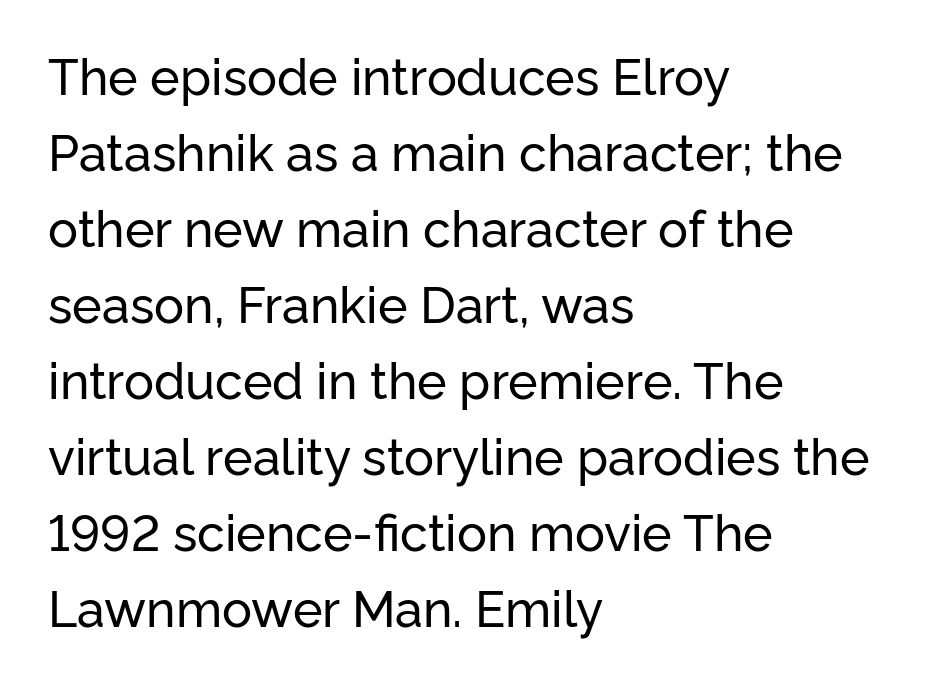
Q: Is the text italic (slanted)? A: No, it is upright.
Q: Is the typeface a serif or a sans-serif typeface? A: Sans-serif.
Q: Is the text underlined? A: No.
Q: How is the paragraph aligned? A: Left-aligned.
Q: Is the spacing between letters normal or unusually wide? A: Normal.
Q: Is the spacing between lines tight, normal or loose? A: Normal.
Q: Width (condensed, normal, or wide)? A: Normal.
Q: Stroke contrast? A: Low.
Q: x-height? A: Medium.
Q: Monospaced? A: No.
